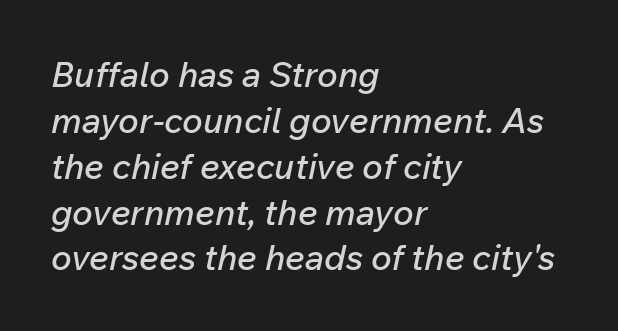
Unmarked baselines from the first word to the last. Between one letter and the next there's only the usual sliver of space. Vertically, the passage feels balanced, rows spaced as you'd expect. You could not count columns in this text — the font is proportionally spaced. Looking at the ascenders, they clearly lean.
